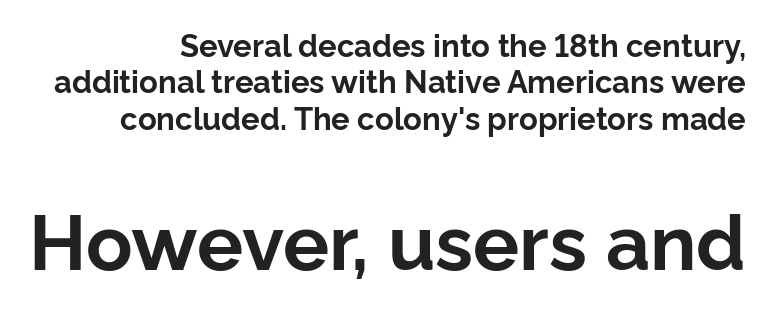
{"serif": "no", "italic": "no", "bold": "yes", "weight": "bold", "width": "normal", "stroke_contrast": "low", "x_height": "medium", "monospaced": "no", "underline": "no", "align": "right", "line_spacing_ratio": 1.17, "letter_spacing": "normal", "letter_spacing_em": 0.0, "larger_block": "second", "size_ratio": 2.48, "glyph_px": 77}
